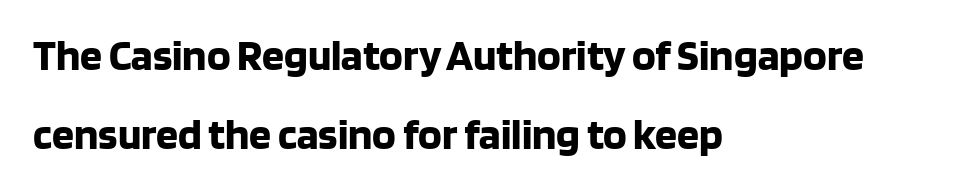
Q: Is the text bold? A: Yes.
Q: Is the text italic (slanted)? A: No, it is upright.
Q: Is the typeface a serif or a sans-serif typeface? A: Sans-serif.
Q: Is the text underlined? A: No.
Q: How is the paragraph aligned? A: Left-aligned.
Q: Is the spacing between letters normal or unusually wide? A: Normal.
Q: Width (condensed, normal, or wide)? A: Normal.
Q: Stroke contrast? A: Low.
Q: x-height? A: Large.
Q: Monospaced? A: No.
